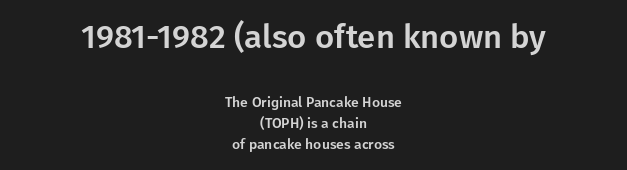
The image shows 33 px sans-serif type, upright; set centered, normal line spacing (1.5x), normal letter spacing, not underlined; the first (top) block is 2.36x larger; low stroke contrast and a medium x-height.
